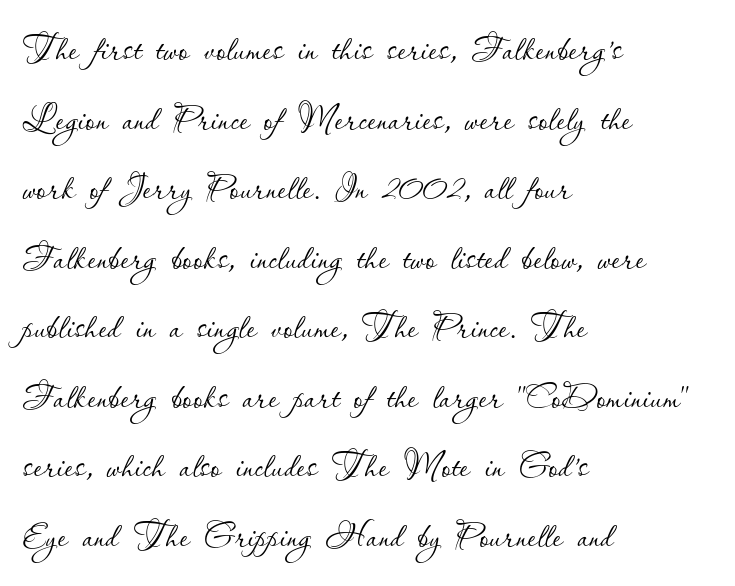
The image shows 47 px thin type; set left-aligned, normal line spacing (1.48x), normal letter spacing, not underlined; low stroke contrast and a small x-height.
